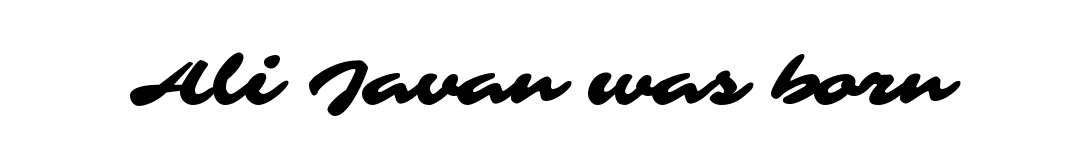
Q: Is the typeface a serif or a sans-serif typeface? A: Sans-serif.
Q: Is the text underlined? A: No.
Q: Is the spacing between letters normal or unusually wide? A: Normal.
Q: Width (condensed, normal, or wide)? A: Wide.
Q: Stroke contrast? A: Medium.
Q: x-height? A: Medium.
Q: Monospaced? A: No.
